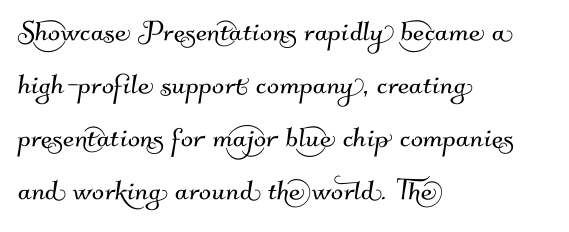
{"serif": "no", "width": "normal", "stroke_contrast": "medium", "x_height": "small", "monospaced": "no", "underline": "no", "align": "left", "line_spacing": "normal", "line_spacing_ratio": 1.47, "letter_spacing": "normal", "letter_spacing_em": 0.0, "glyph_px": 36}
